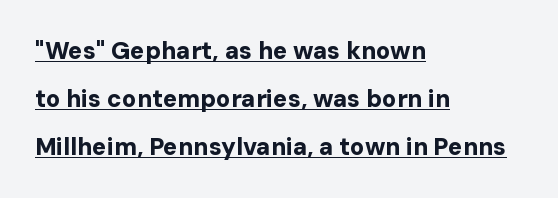
Every letter is thick-stroked: bold, no question. Descenders here cross a horizontal rule under the line. The setting favours the left margin, as ordinary paragraphs usually do. Short note: letters normally spaced.
